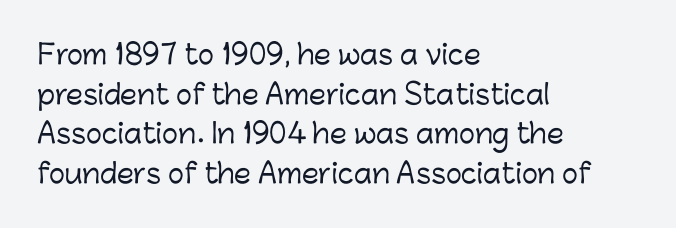
{"italic": "no", "underline": "no", "align": "left", "line_spacing": "normal", "line_spacing_ratio": 1.47, "letter_spacing": "normal", "letter_spacing_em": 0.0, "glyph_px": 27}
